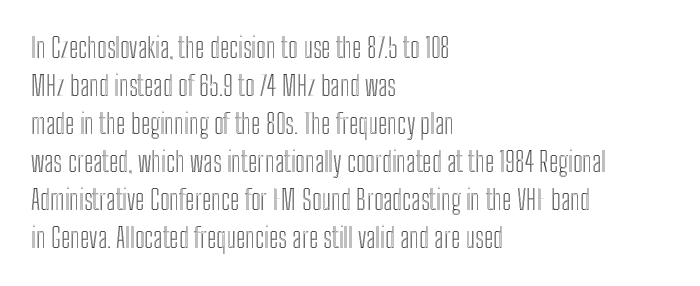
{"italic": "no", "underline": "no", "align": "left", "line_spacing": "normal", "line_spacing_ratio": 1.41, "letter_spacing": "normal", "letter_spacing_em": 0.0, "glyph_px": 27}
